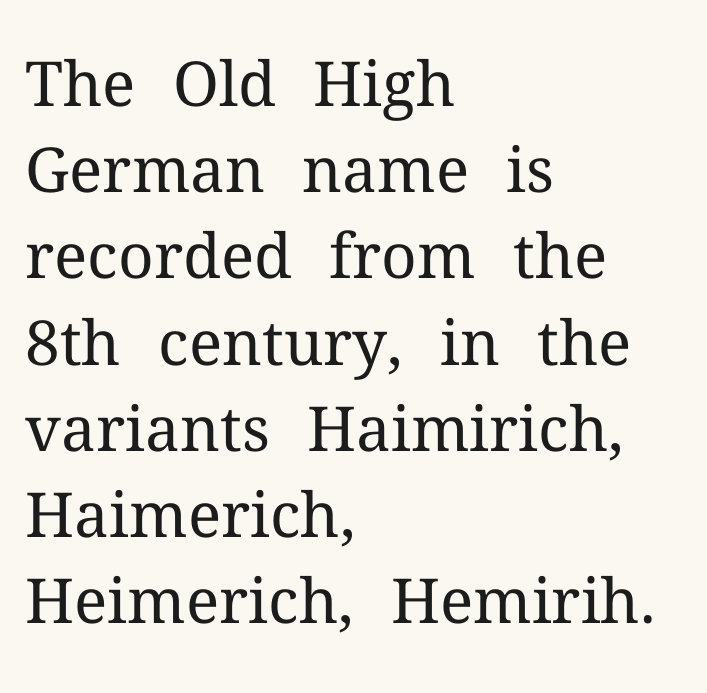
Summary of vertical rhythm: regular, with standard interline spacing. The typeface chosen for these lines features serifs. The lettering stays uniformly vertical, giving the passage a roman look. The letters advance in unequal steps, a hallmark of proportional type. Caption: face not bold, strokes unweighted.
